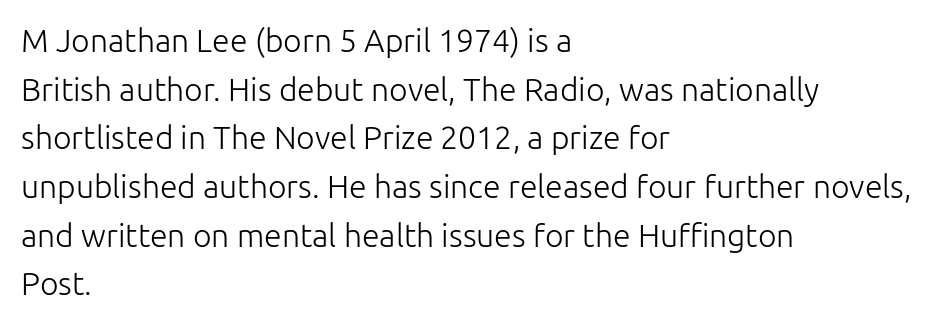
The image shows 32 px light sans-serif type, upright; set left-aligned, normal line spacing (1.52x), normal letter spacing, not underlined; low stroke contrast and a medium x-height.
